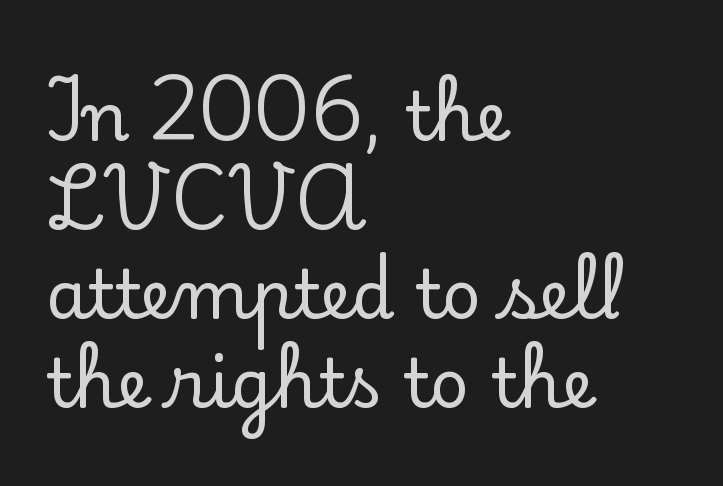
The image shows 68 px serif type, upright; set left-aligned, normal line spacing (1.31x), normal letter spacing, not underlined; low stroke contrast and a small x-height.
